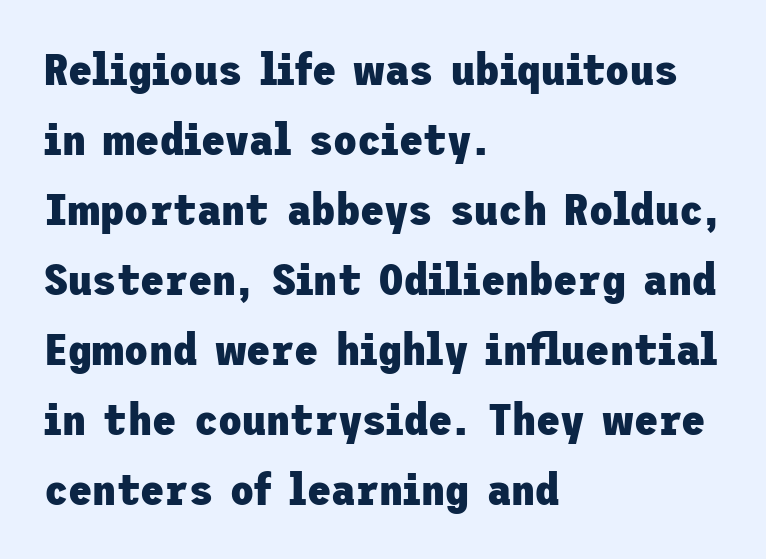
{"serif": "no", "italic": "no", "bold": "yes", "weight": "heavy", "width": "normal", "stroke_contrast": "low", "x_height": "medium", "underline": "no", "align": "left", "line_spacing": "normal", "line_spacing_ratio": 1.59, "letter_spacing": "normal", "letter_spacing_em": 0.0, "glyph_px": 44}
